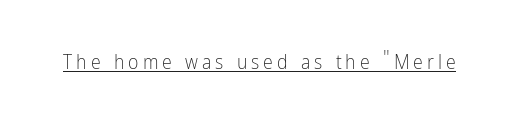
Bold? No — there's no thickening of the strokes. The horizontal fit of the characters is loose and conspicuously gappy. The lettering stays uniformly vertical, giving the passage a roman look. A baseline rule has been typeset under these characters.
